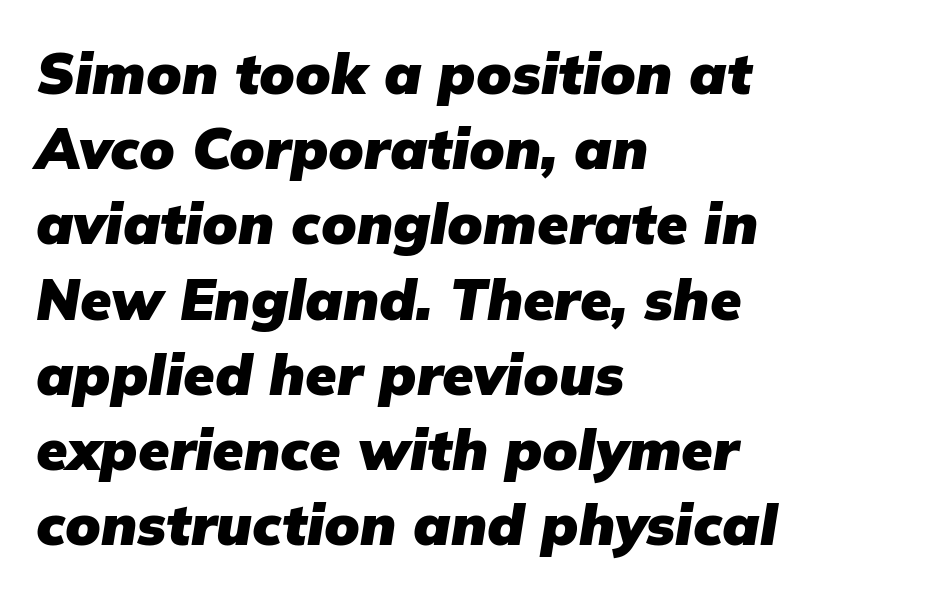
The image shows 57 px heavy type, italic (leaning right); set left-aligned, normal line spacing (1.32x), normal letter spacing, not underlined; low stroke contrast and a medium x-height.
